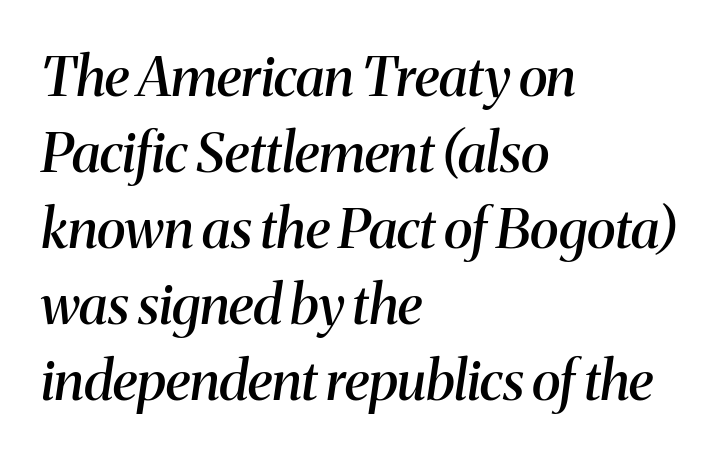
{"serif": "yes", "italic": "yes", "lean": "right", "slant_degrees": 8, "bold": "semi", "weight": "semibold", "width": "normal", "stroke_contrast": "medium", "x_height": "medium", "monospaced": "no", "underline": "no", "align": "left", "line_spacing": "normal", "line_spacing_ratio": 1.38, "letter_spacing": "normal", "letter_spacing_em": 0.0, "glyph_px": 55}
